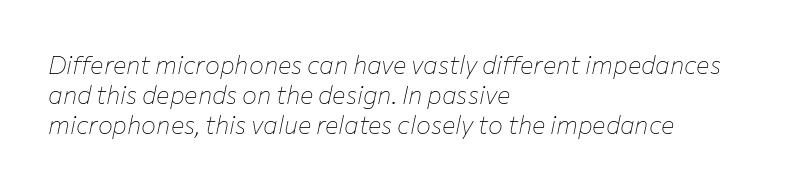
The image shows 25 px text type, italic (leaning right); set left-aligned, line spacing 1.21x, normal letter spacing, not underlined.
